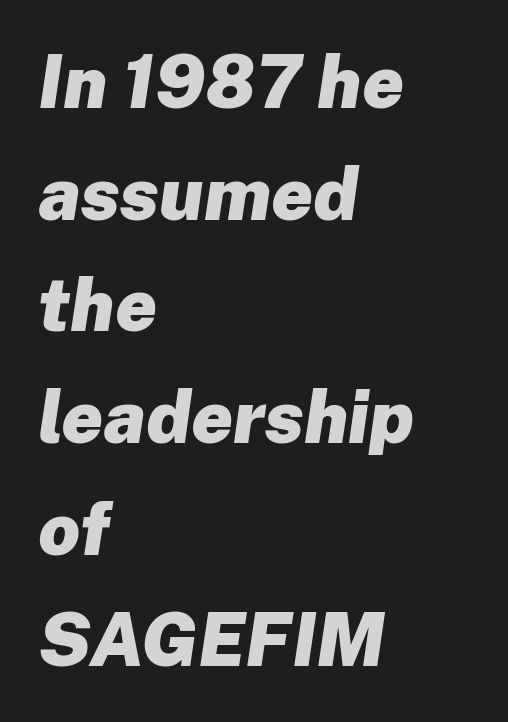
The image shows 73 px heavy type, italic (leaning right); set left-aligned, normal line spacing (1.53x), normal letter spacing, not underlined; low stroke contrast and a medium x-height.
